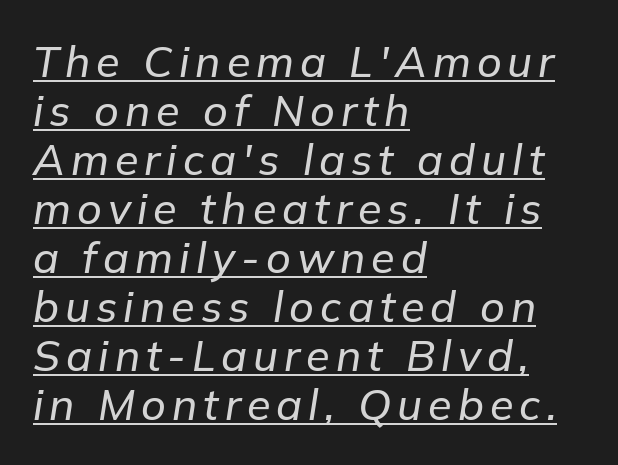
{"italic": "yes", "lean": "right", "slant_degrees": 9, "width": "normal", "stroke_contrast": "low", "x_height": "medium", "monospaced": "no", "underline": "yes", "align": "left", "line_spacing": "tight", "line_spacing_ratio": 1.14, "glyph_px": 43}
